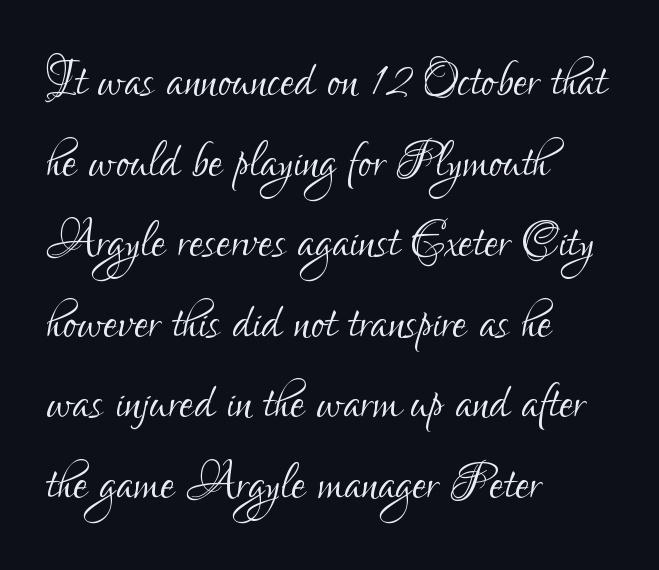
Bare-footed words on every line. The compositor pushed each line to the left boundary. The characters are drawn with everyday or finer stroke widths. Standard letterfit; no display-style spreading of the glyphs. No feet cap the strokes, marking this as sans-serif type. This sample has the flowing, uneven cadence of proportional lettering.
